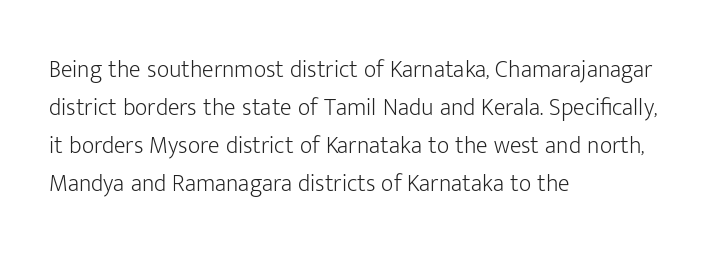
{"italic": "no", "bold": "no", "underline": "no", "align": "left", "line_spacing": "normal", "line_spacing_ratio": 1.59, "letter_spacing": "normal", "letter_spacing_em": 0.0, "glyph_px": 24}
